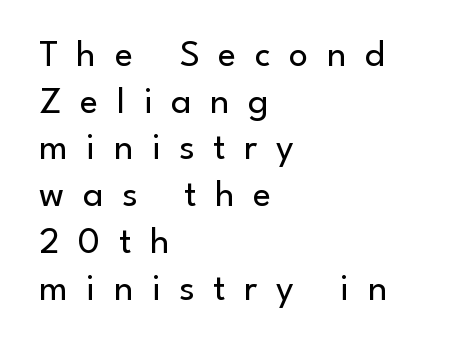
Q: Is the text bold? A: No.
Q: Is the text italic (slanted)? A: No, it is upright.
Q: Is the typeface a serif or a sans-serif typeface? A: Sans-serif.
Q: Is the text underlined? A: No.
Q: How is the paragraph aligned? A: Left-aligned.
Q: Is the spacing between letters normal or unusually wide? A: Unusually wide.
Q: Width (condensed, normal, or wide)? A: Normal.
Q: Stroke contrast? A: Low.
Q: x-height? A: Small.
Q: Monospaced? A: No.
